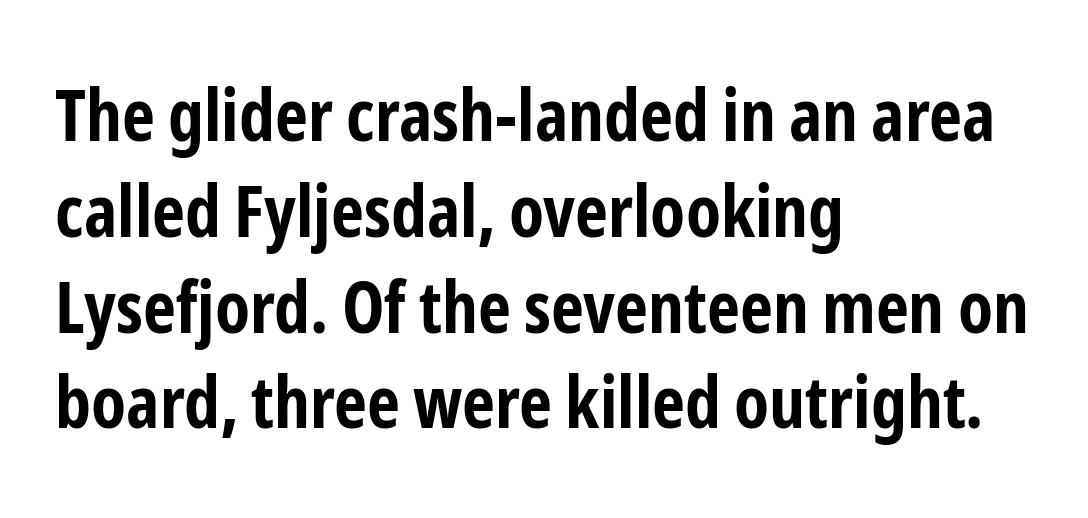
How heavy is the stroke? Heavy — this is a bold. Compared with typical body copy, the letter spacing here is the same. The specimen omits any rule beneath the text block's lines. Here the designer chose a conventional face with non-uniform glyph widths. Regarding leading, the lines here are spaced in the standard way.
